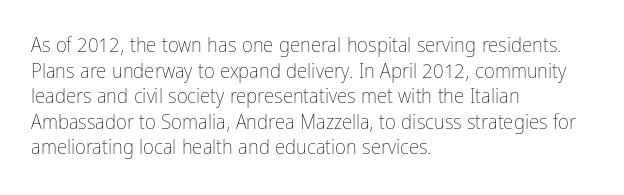
The image shows 21 px text type, upright; set left-aligned, line spacing 1.22x, normal letter spacing, not underlined.
